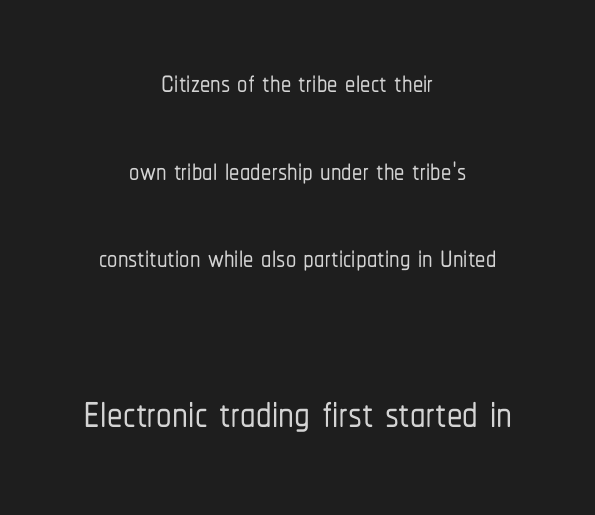
The image shows 62 px condensed sans-serif type, upright; set centered, loose line spacing (2.14x), normal letter spacing, not underlined; the second (bottom) block is 1.51x larger; low stroke contrast and a medium x-height.
